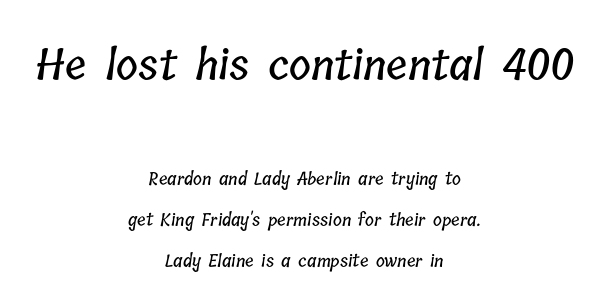
Q: Is the text underlined? A: No.
Q: How is the paragraph aligned? A: Centered.
Q: Is the spacing between letters normal or unusually wide? A: Normal.
Q: Is the spacing between lines tight, normal or loose? A: Loose.
Q: Which block of text is set in a larger size, the first (top) or the second (bottom)? A: The first (top) one.
Q: Width (condensed, normal, or wide)? A: Condensed.
Q: Stroke contrast? A: Low.
Q: x-height? A: Medium.
Q: Monospaced? A: No.
